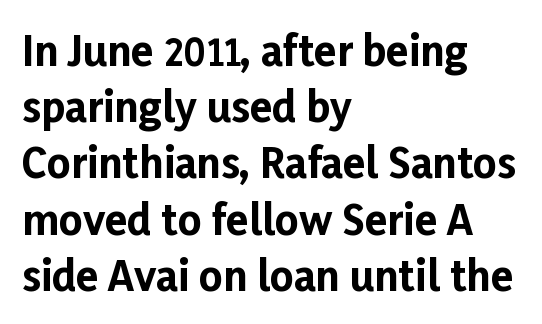
Q: Is the text bold? A: Yes.
Q: Is the text italic (slanted)? A: No, it is upright.
Q: Is the typeface a serif or a sans-serif typeface? A: Sans-serif.
Q: Is the text underlined? A: No.
Q: How is the paragraph aligned? A: Left-aligned.
Q: Is the spacing between letters normal or unusually wide? A: Normal.
Q: Is the spacing between lines tight, normal or loose? A: Normal.
Q: Width (condensed, normal, or wide)? A: Normal.
Q: Stroke contrast? A: Low.
Q: x-height? A: Medium.
Q: Monospaced? A: No.
